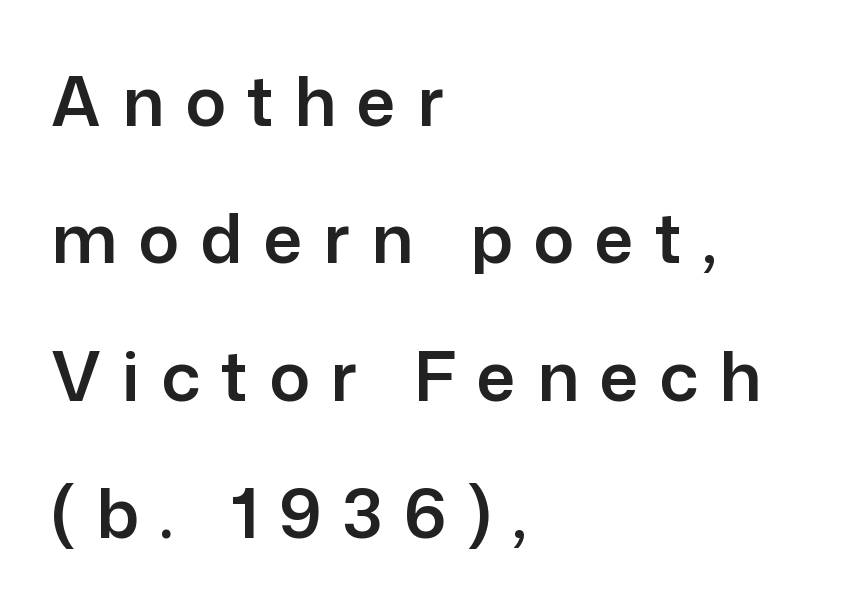
Q: Is the text italic (slanted)? A: No, it is upright.
Q: Is the typeface a serif or a sans-serif typeface? A: Sans-serif.
Q: Is the text underlined? A: No.
Q: How is the paragraph aligned? A: Left-aligned.
Q: Is the spacing between letters normal or unusually wide? A: Unusually wide.
Q: Is the spacing between lines tight, normal or loose? A: Loose.
Q: Width (condensed, normal, or wide)? A: Normal.
Q: Stroke contrast? A: Low.
Q: x-height? A: Medium.
Q: Monospaced? A: No.
